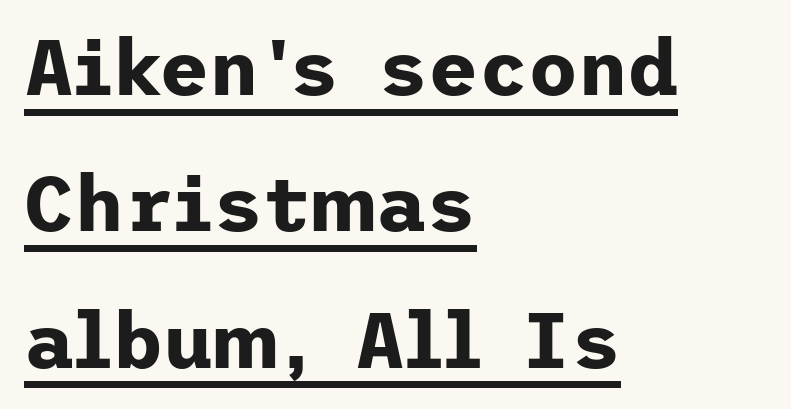
Each letter's strokes conclude bluntly, with no projecting serifs. Designer's note — italics off, roman on. Strokes here are thick enough to call this a true bold. The paragraph has a hard left edge and a soft right edge. Tracking here is standard; glyphs follow each other at the usual distance. Compared with undecorated copy, this sample adds a rule below the words.
